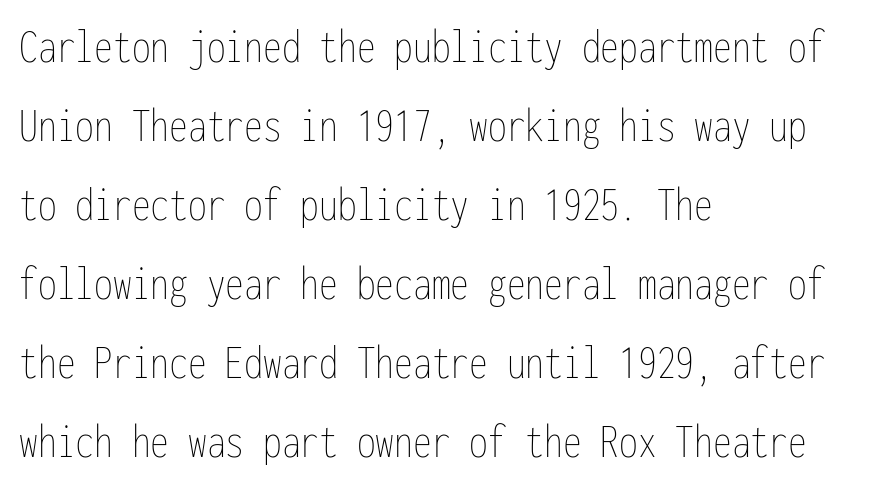
{"italic": "no", "bold": "no", "weight": "thin", "width": "condensed", "stroke_contrast": "low", "x_height": "medium", "monospaced": "yes", "underline": "no", "align": "left", "line_spacing": "normal", "line_spacing_ratio": 1.58, "letter_spacing": "normal", "letter_spacing_em": 0.0, "glyph_px": 50}
